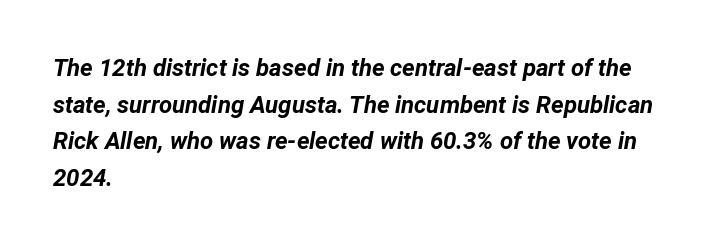
The passage shown leans; its letterforms are oblique. A student would call this left alignment; a typographer would say flush left, rag right. The type is set solid horizontally, with unmodified tracking. Notice how descenders clear the ascenders below comfortably — that's standard leading. Anything drawn beneath the words? Only blank space. Students, this is bold: see how much ink each stroke carries.
